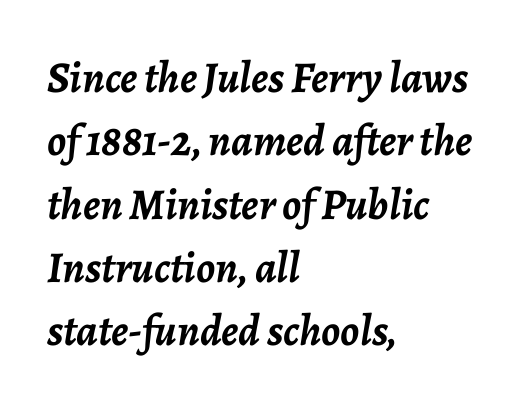
Q: Is the text bold? A: Yes.
Q: Is the text italic (slanted)? A: Yes, it leans right by about 7 degrees.
Q: Is the text underlined? A: No.
Q: How is the paragraph aligned? A: Left-aligned.
Q: Is the spacing between letters normal or unusually wide? A: Normal.
Q: Is the spacing between lines tight, normal or loose? A: Normal.
Q: Width (condensed, normal, or wide)? A: Normal.
Q: Stroke contrast? A: Low.
Q: x-height? A: Medium.
Q: Monospaced? A: No.
